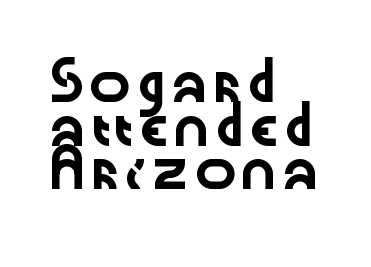
{"serif": "no", "italic": "no", "width": "wide", "stroke_contrast": "low", "x_height": "medium", "monospaced": "no", "underline": "no", "align": "left", "line_spacing_ratio": 1.21, "letter_spacing": "normal", "letter_spacing_em": 0.0, "glyph_px": 36}
